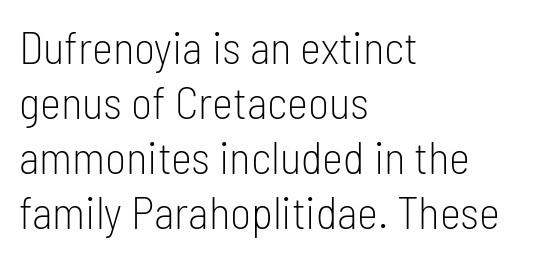
{"serif": "no", "italic": "no", "bold": "no", "weight": "light", "width": "condensed", "stroke_contrast": "low", "x_height": "medium", "monospaced": "no", "underline": "no", "align": "left", "line_spacing_ratio": 1.22, "letter_spacing": "normal", "letter_spacing_em": 0.0, "glyph_px": 45}
